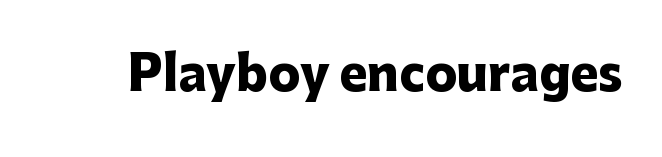
{"serif": "no", "italic": "no", "bold": "yes", "weight": "heavy", "width": "normal", "stroke_contrast": "low", "x_height": "medium", "monospaced": "no", "underline": "no", "letter_spacing": "normal", "letter_spacing_em": 0.0, "glyph_px": 47}
